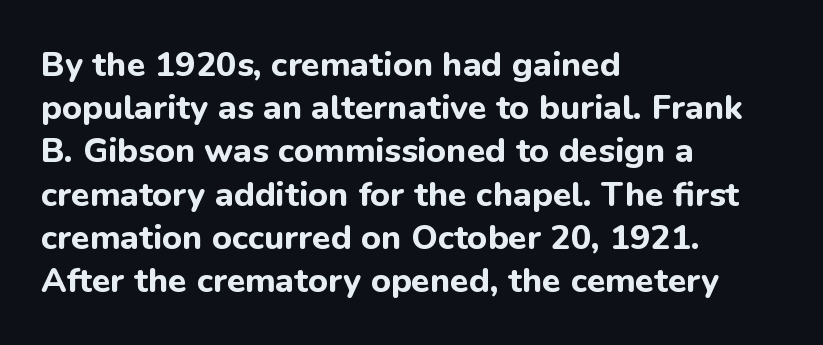
The image shows 34 px bold sans-serif type, upright; set left-aligned, normal line spacing (1.27x), normal letter spacing, not underlined; low stroke contrast and a medium x-height.
